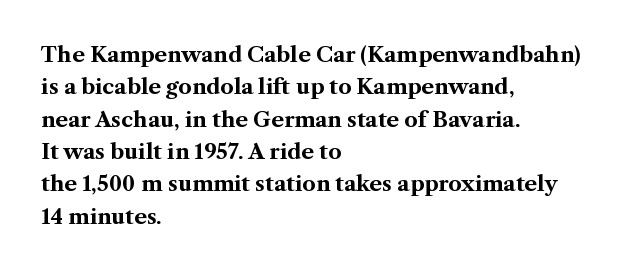
The image shows 21 px bold type, upright; set left-aligned, normal line spacing (1.54x), normal letter spacing, not underlined.
